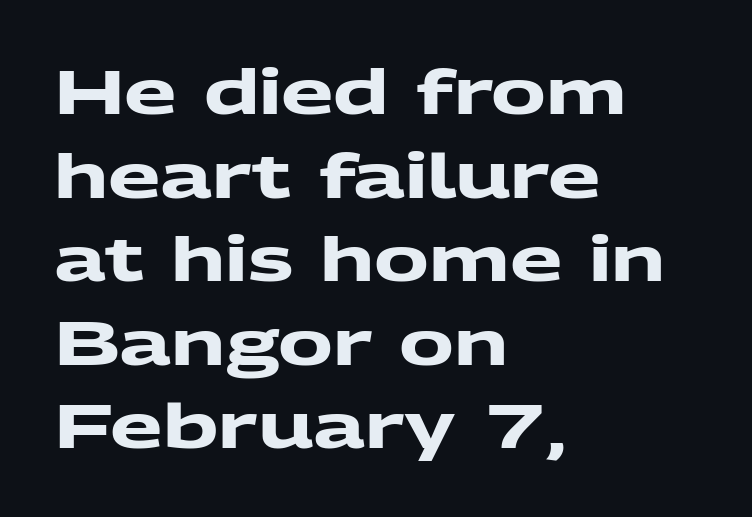
What's the leading like? Ordinary, nothing unusual. The horizontal fit of the characters is conventional and even. Plenty of ink on the page — the face is bold. Leftover space on each line is placed entirely after the last word. A bare baseline throughout the passage.
